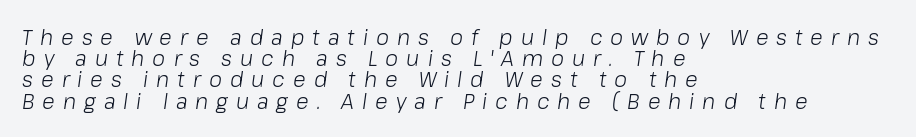
The gaps between neighbouring characters are conspicuously large. Is the stroke heavy? The answer is a plain regular-or-lighter. Yep, that's italic — everything's leaning. Successive baselines arrive quickly, one right under another. Descenders are the only things crossing below the line.
